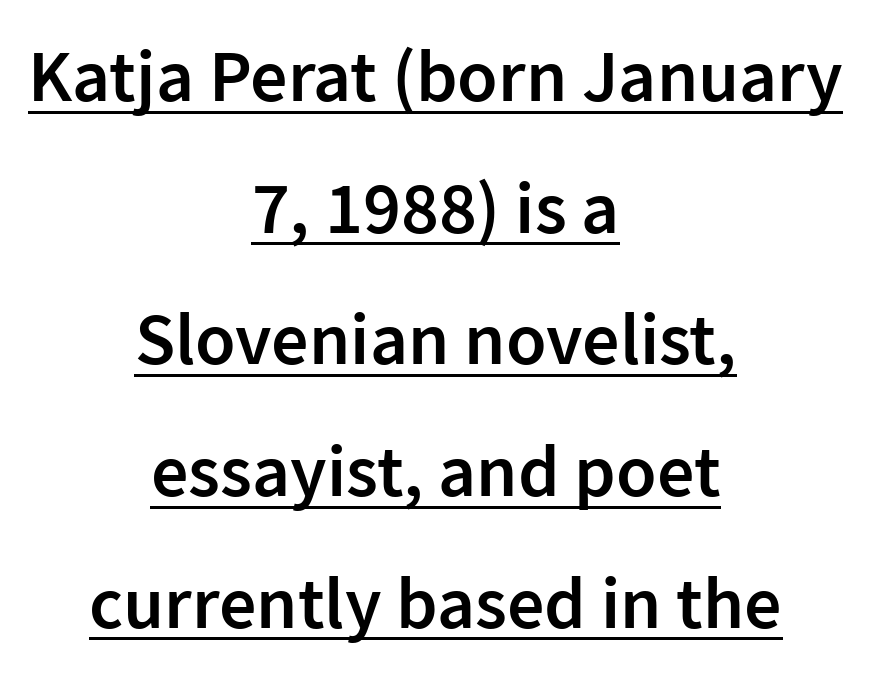
The image shows 74 px semibold sans-serif type, upright; set centered, line spacing 1.78x, normal letter spacing, underlined; low stroke contrast and a medium x-height.
